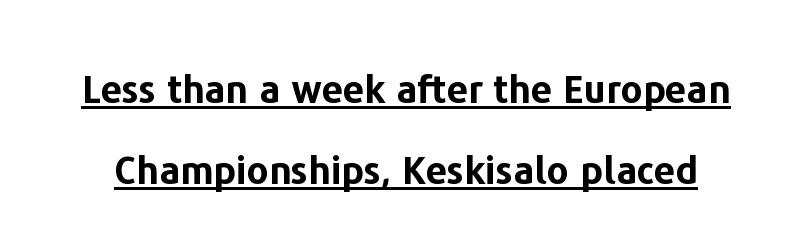
The image shows 38 px bold sans-serif type, upright; set loose line spacing (2.12x), normal letter spacing, underlined; low stroke contrast and a medium x-height.
